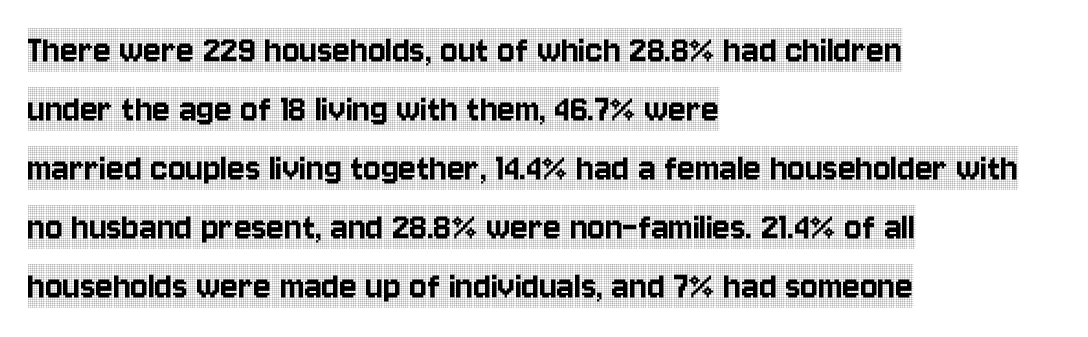
Q: Is the text italic (slanted)? A: No, it is upright.
Q: Is the typeface a serif or a sans-serif typeface? A: Serif.
Q: Is the text underlined? A: No.
Q: How is the paragraph aligned? A: Left-aligned.
Q: Is the spacing between letters normal or unusually wide? A: Normal.
Q: Is the spacing between lines tight, normal or loose? A: Normal.
Q: Width (condensed, normal, or wide)? A: Condensed.
Q: x-height? A: Large.
Q: Monospaced? A: No.
